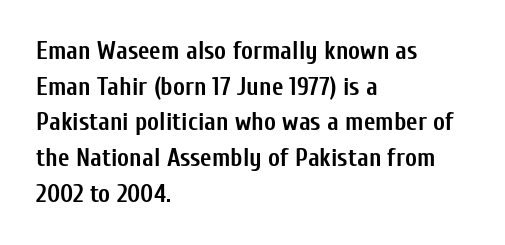
{"italic": "no", "bold": "yes", "underline": "no", "align": "left", "line_spacing": "normal", "line_spacing_ratio": 1.43, "letter_spacing": "normal", "letter_spacing_em": 0.0, "glyph_px": 25}
